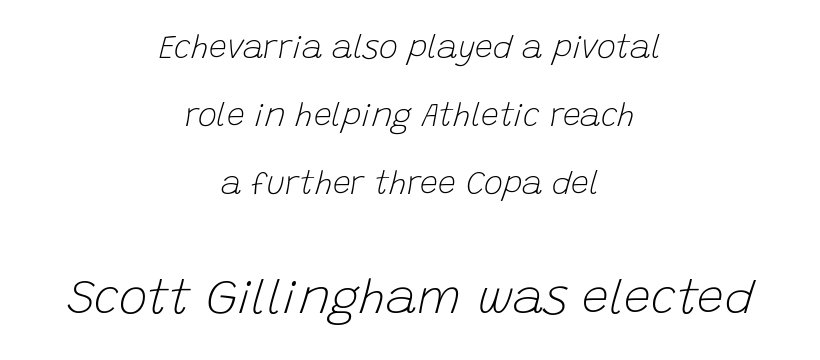
Q: Is the text bold? A: No.
Q: Is the text italic (slanted)? A: Yes, it leans right by about 15 degrees.
Q: Is the text underlined? A: No.
Q: How is the paragraph aligned? A: Centered.
Q: Is the spacing between letters normal or unusually wide? A: Normal.
Q: Is the spacing between lines tight, normal or loose? A: Loose.
Q: Which block of text is set in a larger size, the first (top) or the second (bottom)? A: The second (bottom) one.
Q: Width (condensed, normal, or wide)? A: Normal.
Q: Stroke contrast? A: Low.
Q: x-height? A: Large.
Q: Monospaced? A: No.
